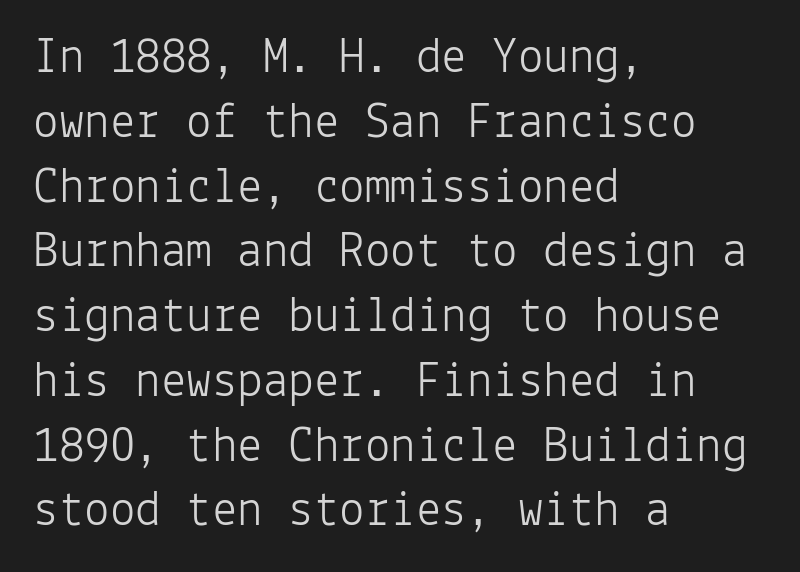
Italic: no, the glyphs are upright roman. Vertical spacing — default. Is this a fixed-width face? Yes — each glyph sits in an identical cell. Serif or sans? Sans — the stroke terminals are bare. Beneath every word, the page is bare. Bold? No — there's no thickening of the strokes.
